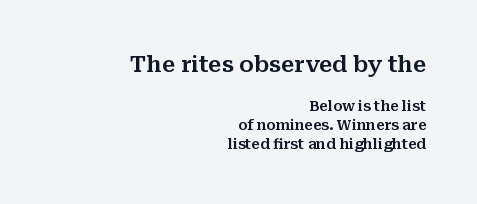
Baseline-to-baseline distance is the conventional proportion of letter height. Note: larger setting up top, smaller setting below. Casual observation: everything's shoved over to the right. The space directly below the letters is spotless.
